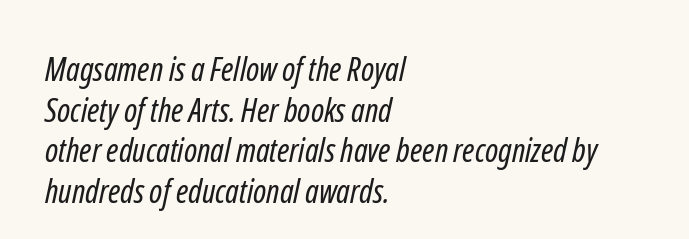
Character widths vary here, with narrow letters taking less room than wide ones. Each letter's strokes conclude bluntly, with no projecting serifs. A student would call this left alignment; a typographer would say flush left, rag right. No letter is thick-stroked: the sample isn't bold.
